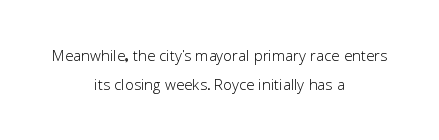
{"italic": "no", "bold": "no", "underline": "no", "align": "center", "line_spacing": "normal", "line_spacing_ratio": 1.44, "letter_spacing": "normal", "letter_spacing_em": 0.0, "glyph_px": 20}
